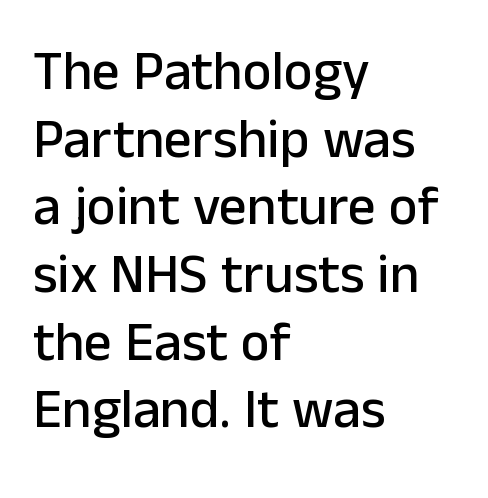
Q: Is the text italic (slanted)? A: No, it is upright.
Q: Is the typeface a serif or a sans-serif typeface? A: Sans-serif.
Q: Is the text underlined? A: No.
Q: How is the paragraph aligned? A: Left-aligned.
Q: Is the spacing between letters normal or unusually wide? A: Normal.
Q: Width (condensed, normal, or wide)? A: Normal.
Q: Stroke contrast? A: Low.
Q: x-height? A: Medium.
Q: Monospaced? A: No.
